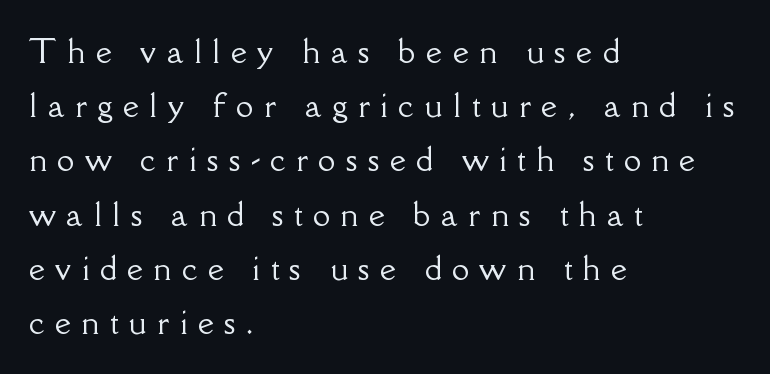
These lines are rendered in a variable-pitch font. The typesetter chose a ragged-right arrangement here. The font's upright variant was chosen for this text. A serif font was chosen for this passage. Only glyphs here, with clear space below each row.
